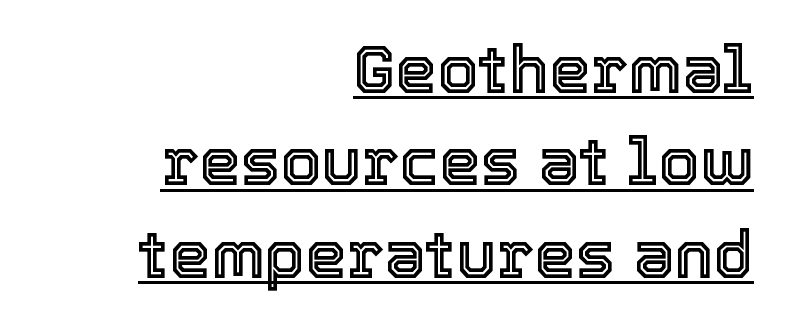
Q: Is the text italic (slanted)? A: No, it is upright.
Q: Is the text underlined? A: Yes.
Q: How is the paragraph aligned? A: Right-aligned.
Q: Is the spacing between letters normal or unusually wide? A: Normal.
Q: Is the spacing between lines tight, normal or loose? A: Normal.
Q: Width (condensed, normal, or wide)? A: Normal.
Q: x-height? A: Medium.
Q: Monospaced? A: No.
